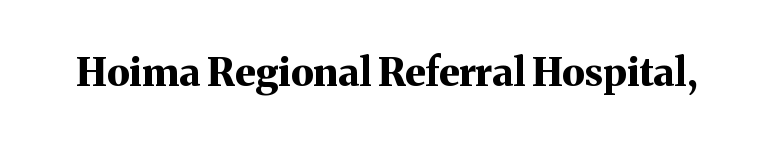
The letters sit at their default tracking, neither squeezed nor spread. Yep, those are serifs on the letters. Do the letters lean? They stand straight. The letters advance in unequal steps, a hallmark of proportional type.
